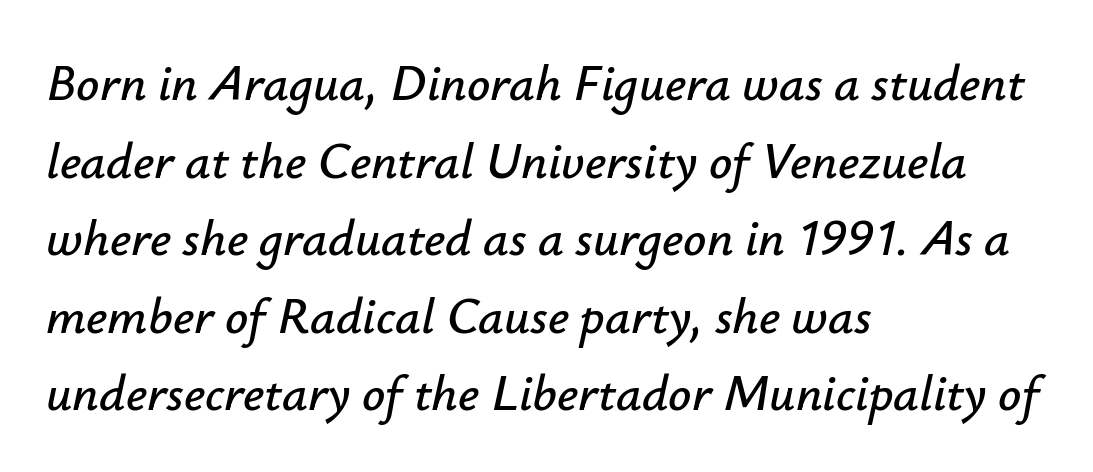
The image shows 51 px text type, italic (leaning right); set left-aligned, normal line spacing (1.52x), normal letter spacing, not underlined; low stroke contrast and a small x-height.
